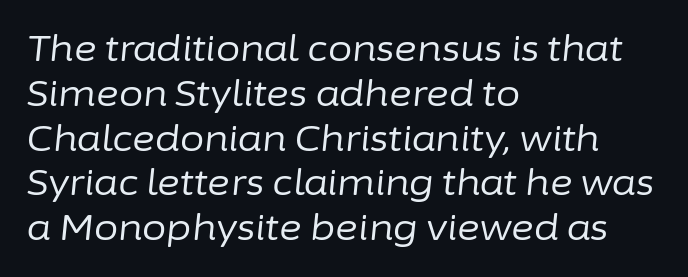
The image shows 35 px regular-weight type, italic (leaning right); set left-aligned, normal line spacing (1.28x), normal letter spacing, not underlined; low stroke contrast and a medium x-height.
